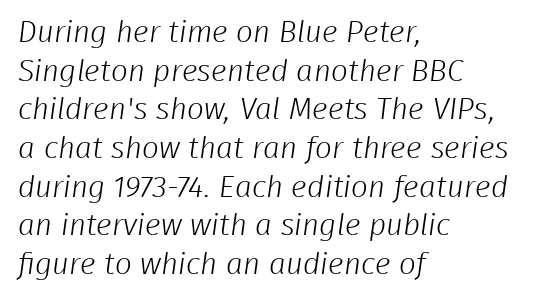
This block has exactly the height ordinary leading produces. Horizontal alignment here is leftward, the default for most running prose. Stems here are at most as thick as an everyday book face. Each letter keeps its own natural width here, so spacing adapts to shape. You could call the tracking neutral — neither tight nor loose.
